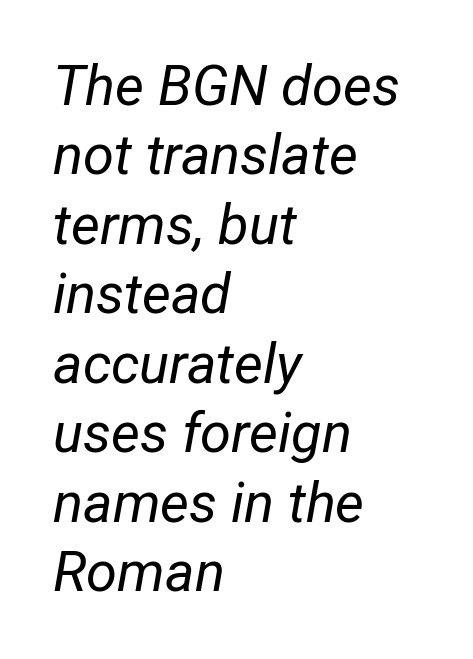
The letterforms sit shoulder to shoulder at normal distance. The passage shown is not bold in any degree. The rendering applies a slant to the glyphs. Beneath every word, the page is bare. These lines are rendered in a variable-pitch font.
